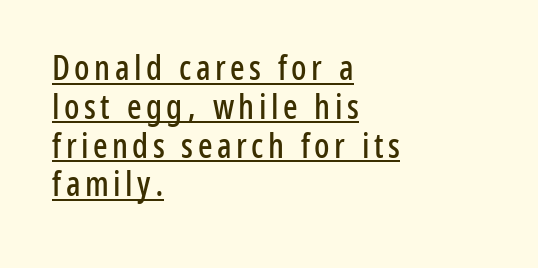
The image shows 34 px condensed sans-serif type, upright; set left-aligned, tight line spacing (1.14x), underlined; low stroke contrast and a medium x-height.
